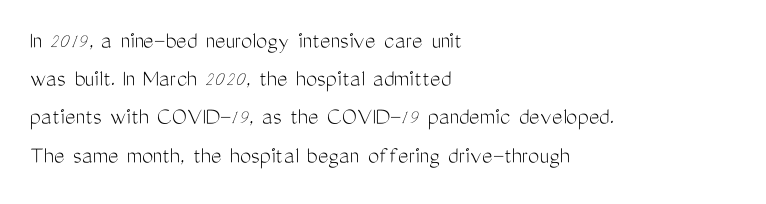
The glyphs are unaccompanied by any horizontal stroke below them. Posture: vertical. These lines keep a tight, regular rhythm from letter to letter. Interline gaps are of average width in this sample. The paragraph shown leans on its left margin.
